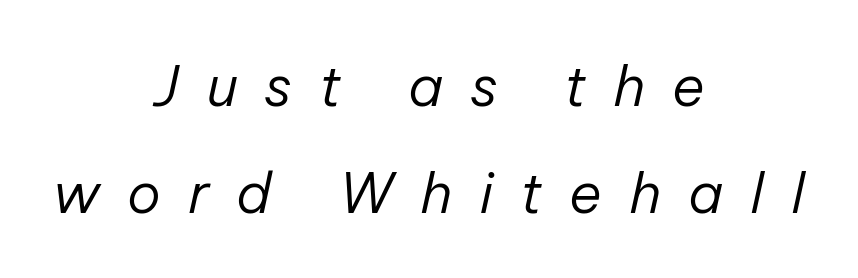
The image shows 56 px regular-weight type, italic (leaning right); set centered, loose line spacing (1.91x), unusually wide letter spacing (+0.48 em), not underlined; low stroke contrast and a medium x-height.
